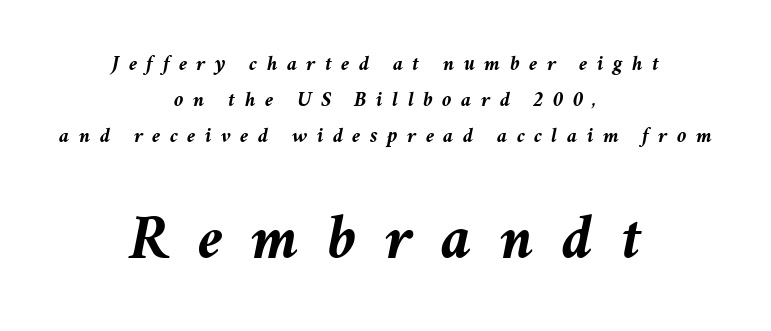
Type size steps up from the first block to the second. What weight is shown? A full bold with thick strokes. Is the letter spacing exaggerated? Yes — the characters are pushed far apart. Style check: oblique. These lines are centered, leaving both edges ragged. The face used here is proportionally spaced, like ordinary book or web type.
